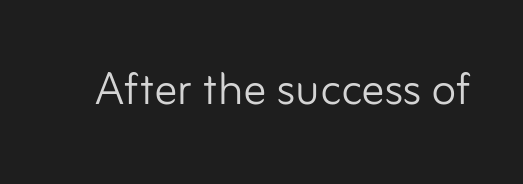
{"serif": "no", "italic": "no", "bold": "no", "weight": "light", "width": "normal", "stroke_contrast": "low", "x_height": "small", "monospaced": "no", "underline": "no", "letter_spacing": "normal", "letter_spacing_em": 0.0, "glyph_px": 58}
